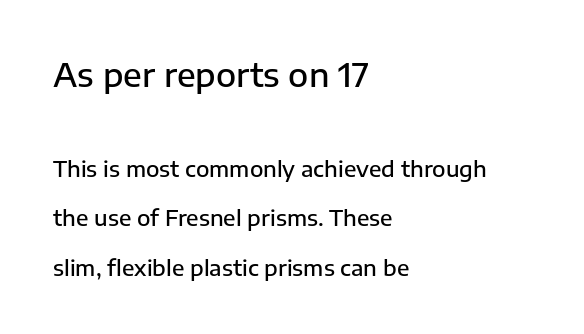
{"serif": "no", "italic": "no", "bold": "semi", "weight": "semibold", "width": "normal", "stroke_contrast": "low", "x_height": "medium", "monospaced": "no", "underline": "no", "align": "left", "line_spacing": "loose", "line_spacing_ratio": 2.25, "letter_spacing": "normal", "letter_spacing_em": 0.0, "larger_block": "first", "size_ratio": 1.5, "glyph_px": 33}
